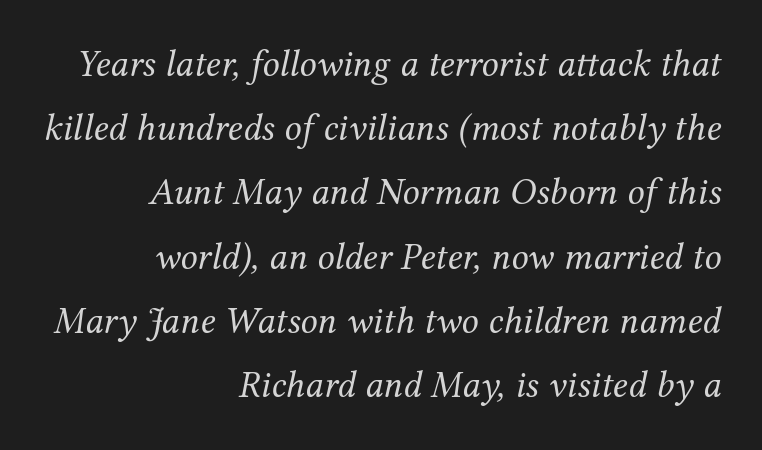
{"serif": "yes", "italic": "yes", "lean": "right", "slant_degrees": 12, "bold": "no", "weight": "regular", "width": "normal", "stroke_contrast": "medium", "x_height": "medium", "monospaced": "no", "underline": "no", "align": "right", "line_spacing": "normal", "line_spacing_ratio": 1.69, "letter_spacing": "normal", "letter_spacing_em": 0.0, "glyph_px": 38}
